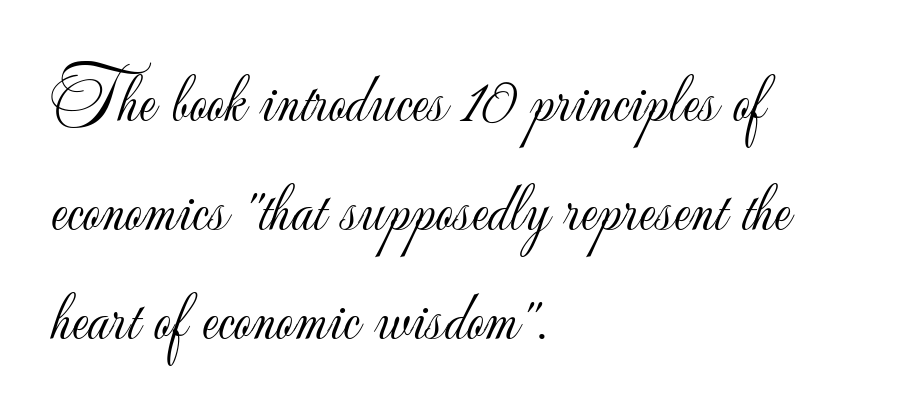
One-word summary of the alignment: left. Leading: standard. These lines keep a tight, regular rhythm from letter to letter. The passage shown is typeset with a sans-serif family. The passage shown is typed in a proportional face where columns would drift. Only glyphs here, with clear space below each row.
